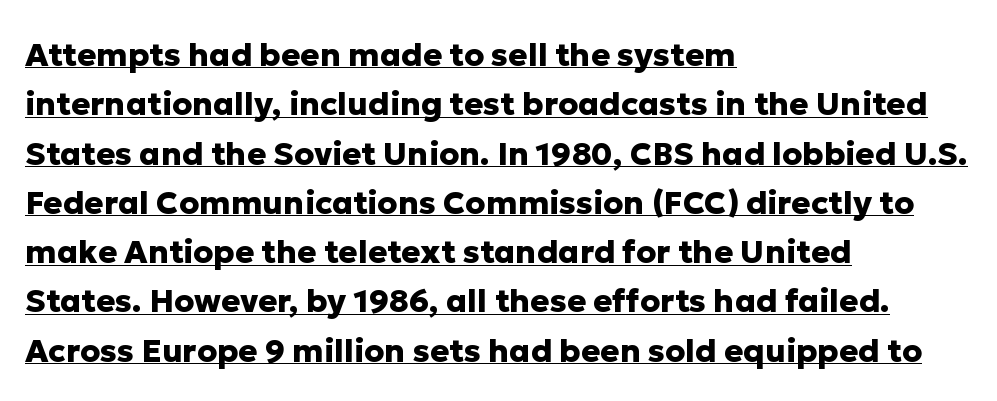
One glance says typical: line gaps are just what's usual. The passage shown is emphatically bold. Students, note that the glyphs here touch the page at normal intervals. Students, observe the line beneath the letters — that is underlining. The type family on display is of the sans-serif kind. Looks like regular typesetting: each glyph gets only the width it needs.
